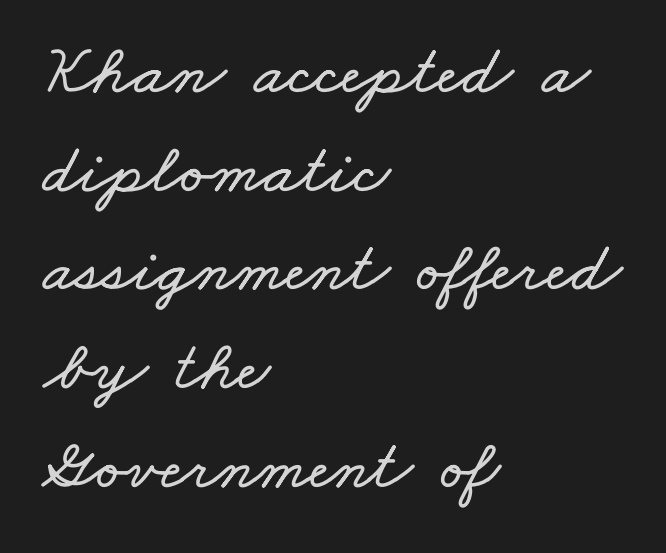
The image shows 71 px wide type; set left-aligned, normal line spacing (1.39x), normal letter spacing, not underlined; low stroke contrast and a small x-height.
